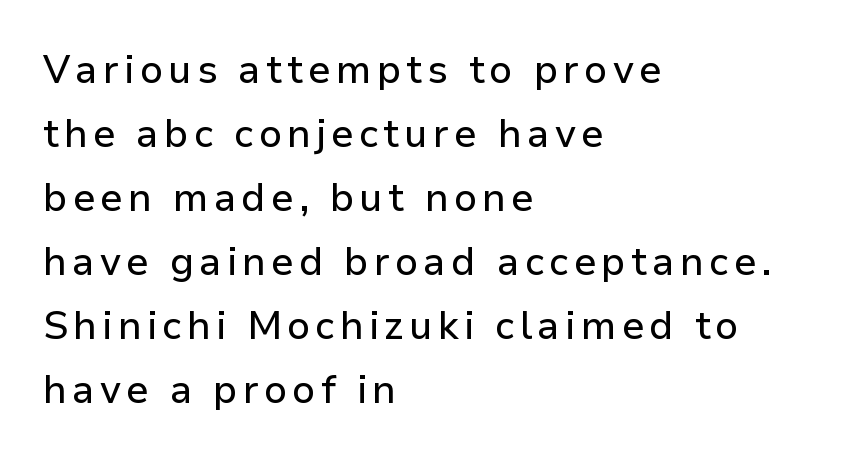
The image shows 39 px sans-serif type, upright; set left-aligned, normal line spacing (1.64x), not underlined; low stroke contrast and a medium x-height.
